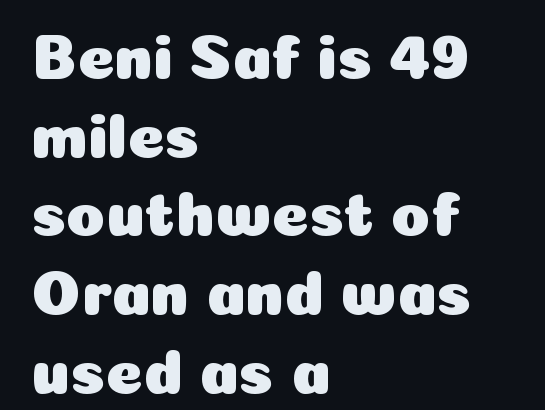
{"serif": "no", "italic": "no", "width": "normal", "stroke_contrast": "low", "x_height": "medium", "monospaced": "no", "underline": "no", "align": "left", "line_spacing": "normal", "line_spacing_ratio": 1.25, "letter_spacing": "normal", "letter_spacing_em": 0.0, "glyph_px": 63}
